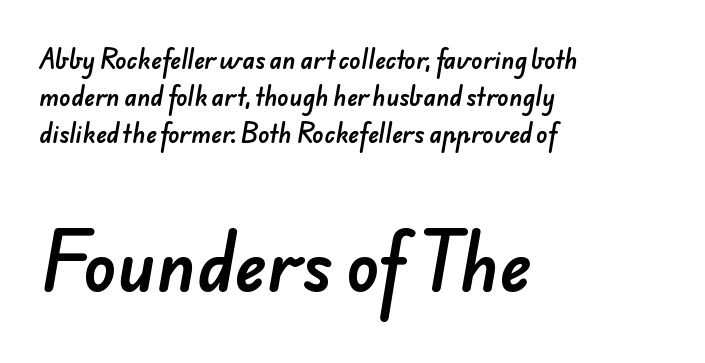
The image shows 68 px sans-serif type; set left-aligned, normal line spacing (1.61x), normal letter spacing, not underlined; the second (bottom) block is 2.96x larger; low stroke contrast and a small x-height.
